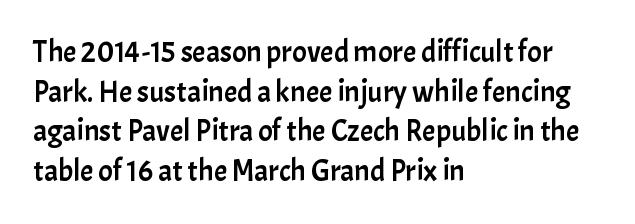
{"serif": "no", "italic": "no", "width": "normal", "stroke_contrast": "low", "x_height": "medium", "monospaced": "no", "underline": "no", "align": "left", "line_spacing": "normal", "line_spacing_ratio": 1.32, "letter_spacing": "normal", "letter_spacing_em": 0.0, "glyph_px": 30}
